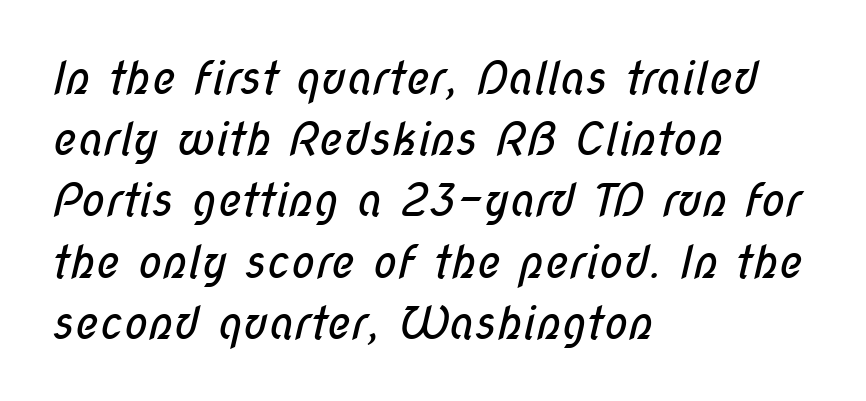
{"serif": "no", "bold": "no", "weight": "regular", "width": "condensed", "stroke_contrast": "low", "x_height": "medium", "monospaced": "no", "underline": "no", "align": "left", "line_spacing": "normal", "line_spacing_ratio": 1.36, "letter_spacing": "normal", "letter_spacing_em": 0.0, "glyph_px": 45}
